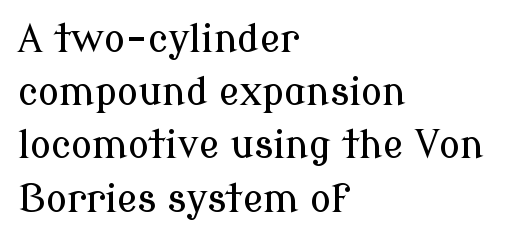
The image shows 38 px serif type, upright; set left-aligned, normal line spacing (1.4x), normal letter spacing, not underlined; low stroke contrast and a medium x-height.
